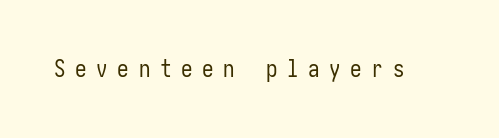
No word sits above an underline. No letter is thick-stroked: the sample isn't bold. The rendering inserts visible extra space after every character. A typesetter would mark this as roman, not italic.
